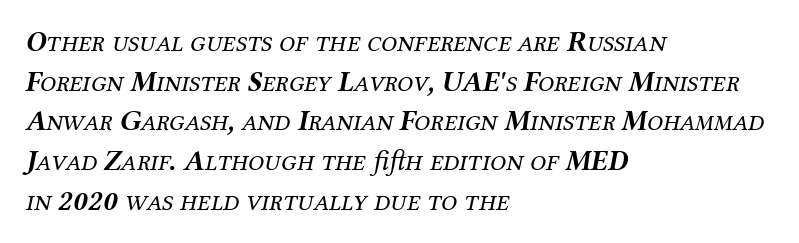
{"serif": "yes", "italic": "yes", "lean": "right", "slant_degrees": 12, "bold": "no", "weight": "regular", "width": "normal", "stroke_contrast": "medium", "x_height": "medium", "monospaced": "no", "underline": "no", "align": "left", "line_spacing": "normal", "line_spacing_ratio": 1.37, "letter_spacing": "normal", "letter_spacing_em": 0.0, "glyph_px": 29}
